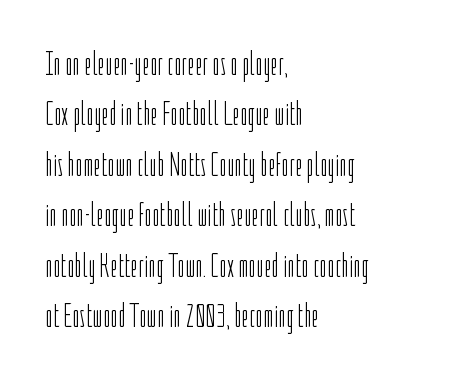
{"serif": "no", "italic": "no", "bold": "no", "weight": "light", "width": "condensed", "stroke_contrast": "low", "x_height": "medium", "monospaced": "no", "underline": "no", "align": "left", "line_spacing": "normal", "line_spacing_ratio": 1.53, "letter_spacing": "normal", "letter_spacing_em": 0.0, "glyph_px": 33}
